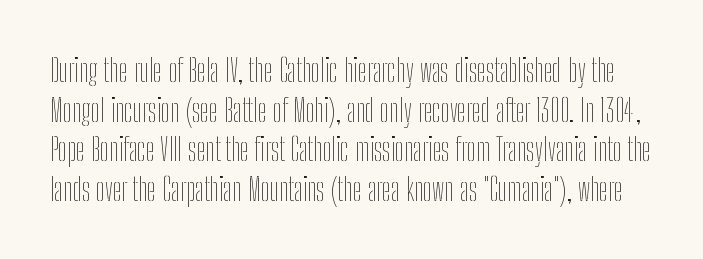
Heft: none added — not bold. Short note: letters normally spaced. Every character sits straight up, as roman type does. Here the designer chose a conventional face with non-uniform glyph widths. Words float on clear page, feet unadorned.
